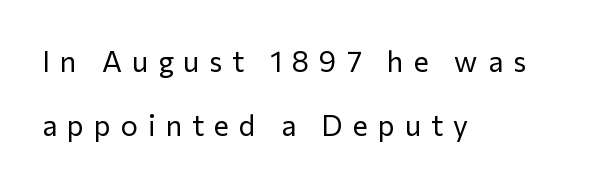
Visually the block forms a straight wall on the left and a jagged coastline on the right. The glyphs are unaccompanied by any horizontal stroke below them. Italic: no, the glyphs are upright roman. Is the stroke heavy? The answer is a plain regular-or-lighter.
